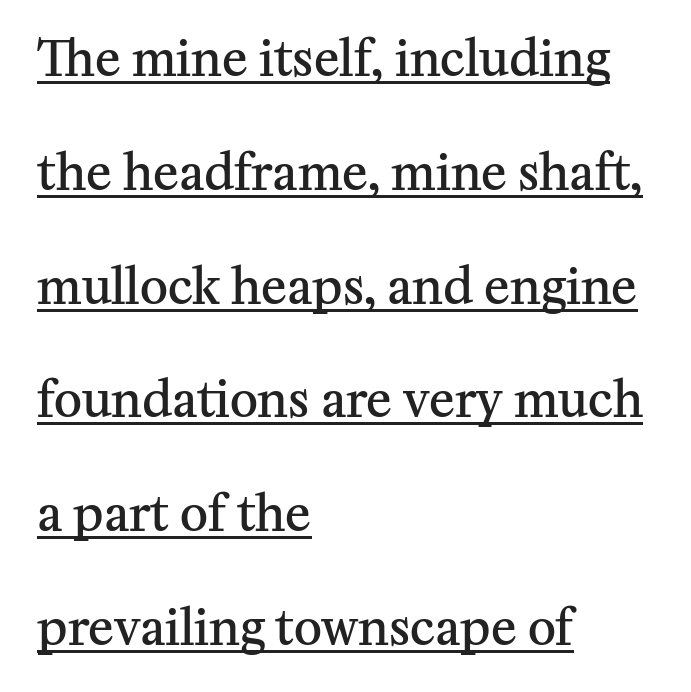
{"serif": "yes", "italic": "no", "bold": "semi", "weight": "semibold", "width": "normal", "stroke_contrast": "medium", "x_height": "medium", "monospaced": "no", "underline": "yes", "align": "left", "line_spacing": "loose", "line_spacing_ratio": 2.37, "letter_spacing": "normal", "letter_spacing_em": 0.0, "glyph_px": 48}
